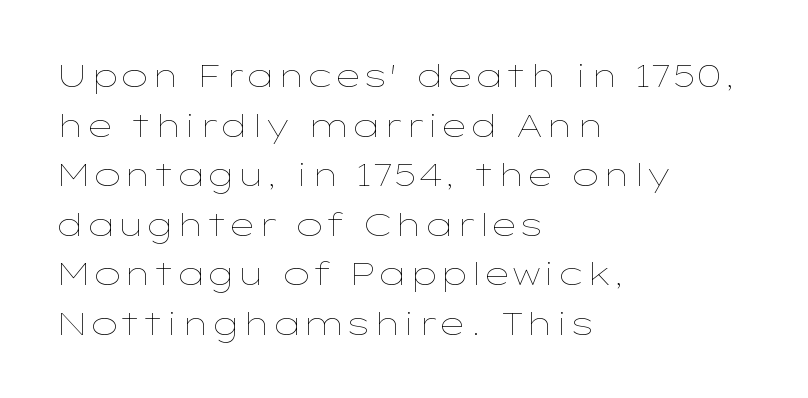
The image shows 32 px thin, wide type, upright; set left-aligned, normal line spacing (1.55x), normal letter spacing, not underlined; low stroke contrast and a medium x-height.
